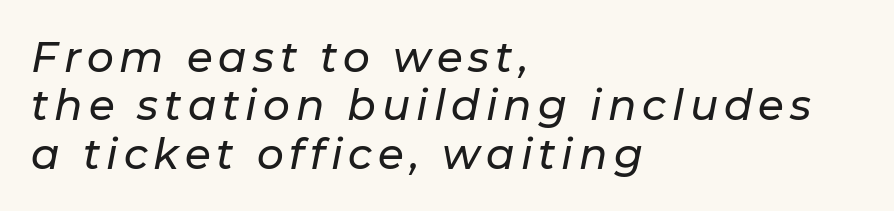
The image shows 42 px text type, italic (leaning right); set left-aligned, tight line spacing (1.15x), not underlined; low stroke contrast and a medium x-height.
